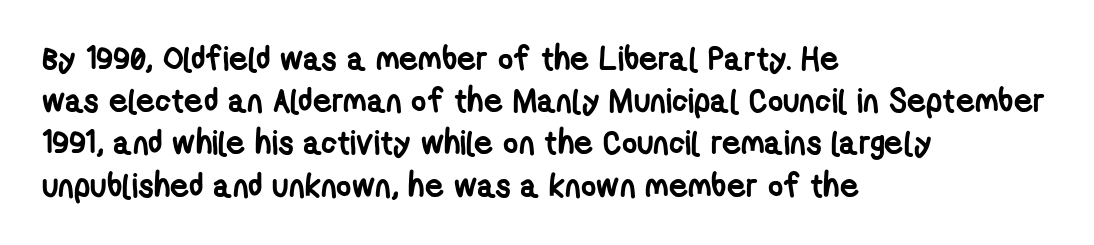
The image shows 33 px semibold, condensed sans-serif type; set left-aligned, normal line spacing (1.28x), normal letter spacing, not underlined; low stroke contrast and a medium x-height.
